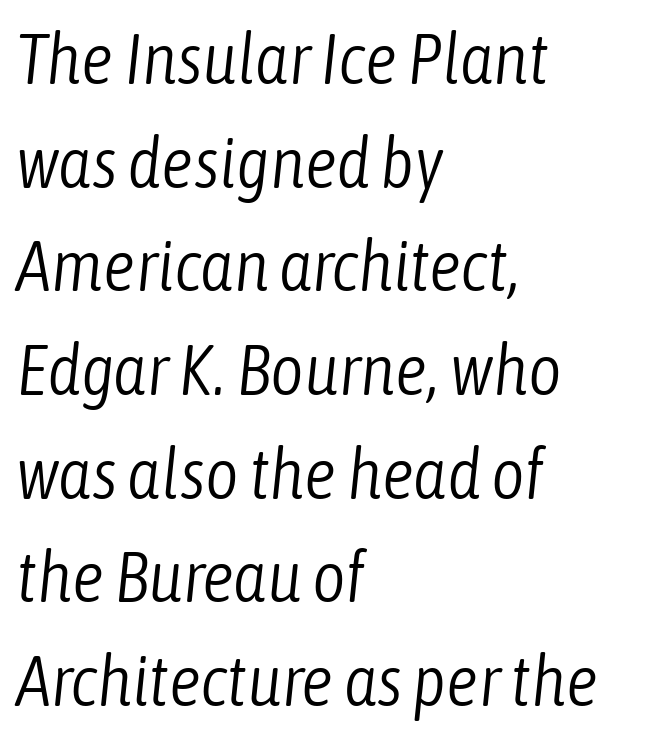
A typesetter would call this proportional, since set widths differ per character. Summary of weight: not heavy and not bold. Italic? Definitely — the glyphs are oblique. Each row of text sits above clean, open space. Line spacing here is normal. Compared with a centered layout, this one pins lines to the left instead.
